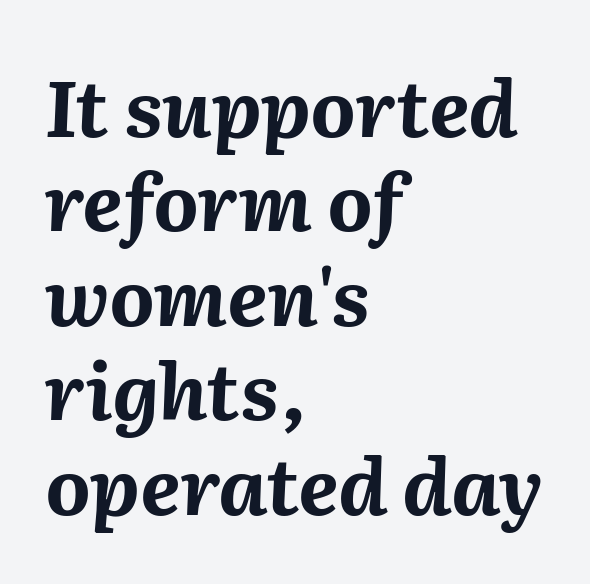
The image shows 78 px bold type, italic (leaning right); set left-aligned, line spacing 1.21x, normal letter spacing, not underlined; medium stroke contrast and a medium x-height.
